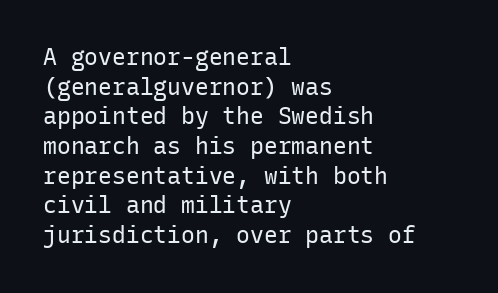
Q: Is the text bold? A: No.
Q: Is the text italic (slanted)? A: No, it is upright.
Q: Is the text underlined? A: No.
Q: How is the paragraph aligned? A: Left-aligned.
Q: Is the spacing between letters normal or unusually wide? A: Normal.
Q: Is the spacing between lines tight, normal or loose? A: Normal.
